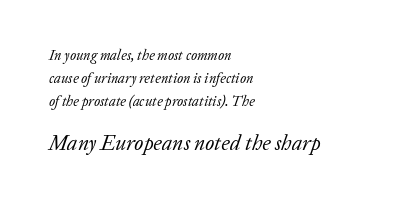
Q: Is the text bold? A: No.
Q: Is the text italic (slanted)? A: Yes, it leans right by about 20 degrees.
Q: Is the text underlined? A: No.
Q: How is the paragraph aligned? A: Left-aligned.
Q: Is the spacing between letters normal or unusually wide? A: Normal.
Q: Is the spacing between lines tight, normal or loose? A: Normal.
Q: Which block of text is set in a larger size, the first (top) or the second (bottom)? A: The second (bottom) one.
